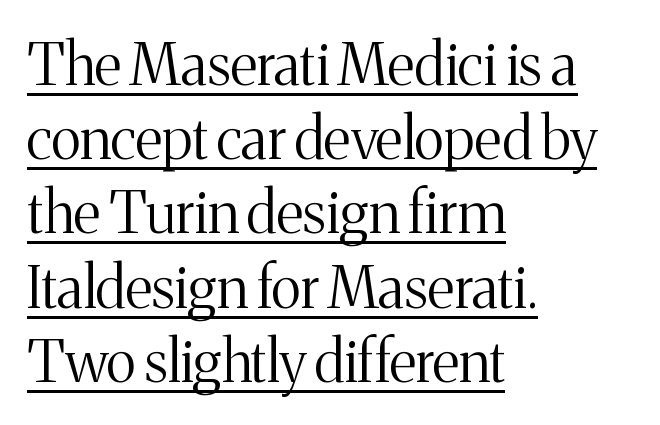
Q: Is the text bold? A: No.
Q: Is the text italic (slanted)? A: No, it is upright.
Q: Is the typeface a serif or a sans-serif typeface? A: Serif.
Q: Is the text underlined? A: Yes.
Q: How is the paragraph aligned? A: Left-aligned.
Q: Is the spacing between letters normal or unusually wide? A: Normal.
Q: Is the spacing between lines tight, normal or loose? A: Normal.
Q: Width (condensed, normal, or wide)? A: Normal.
Q: Stroke contrast? A: Medium.
Q: x-height? A: Medium.
Q: Monospaced? A: No.
